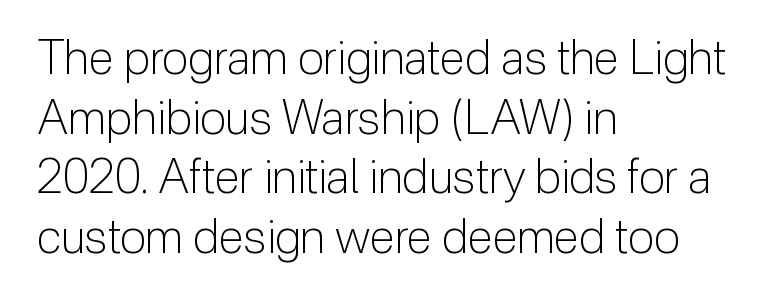
{"serif": "no", "italic": "no", "bold": "no", "weight": "light", "width": "normal", "stroke_contrast": "low", "x_height": "medium", "monospaced": "no", "underline": "no", "align": "left", "line_spacing": "normal", "line_spacing_ratio": 1.27, "letter_spacing": "normal", "letter_spacing_em": 0.0, "glyph_px": 47}
